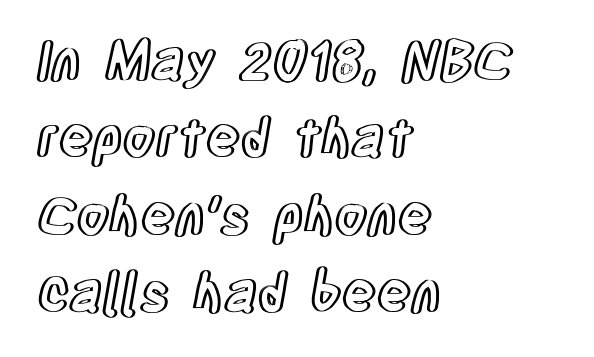
Q: Is the text italic (slanted)? A: Yes.
Q: Is the text underlined? A: No.
Q: How is the paragraph aligned? A: Left-aligned.
Q: Is the spacing between letters normal or unusually wide? A: Normal.
Q: Is the spacing between lines tight, normal or loose? A: Normal.
Q: Width (condensed, normal, or wide)? A: Condensed.
Q: x-height? A: Large.
Q: Monospaced? A: No.
